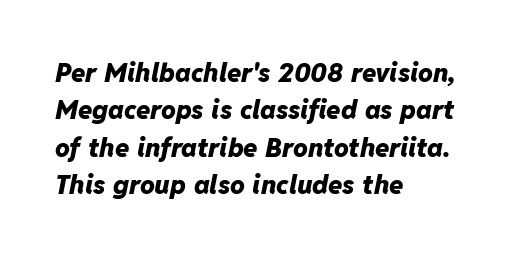
{"italic": "yes", "lean": "right", "slant_degrees": 11, "bold": "yes", "underline": "no", "align": "left", "line_spacing": "normal", "line_spacing_ratio": 1.44, "letter_spacing": "normal", "letter_spacing_em": 0.0, "glyph_px": 26}
